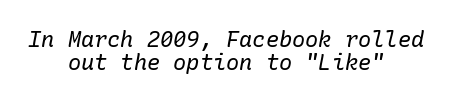
The image shows 22 px text type, italic (leaning right); set centered, tight line spacing (1.06x), normal letter spacing, not underlined.
